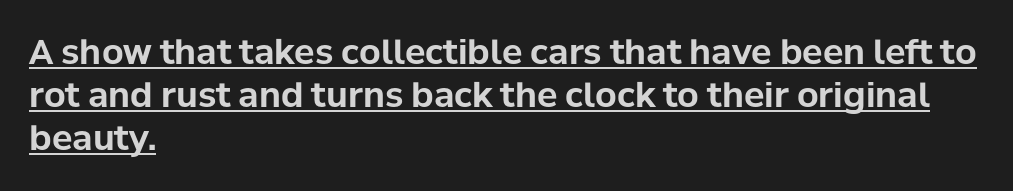
{"serif": "no", "italic": "no", "bold": "yes", "weight": "bold", "width": "normal", "stroke_contrast": "low", "x_height": "medium", "monospaced": "no", "underline": "yes", "align": "left", "line_spacing": "normal", "line_spacing_ratio": 1.27, "letter_spacing": "normal", "letter_spacing_em": 0.0, "glyph_px": 34}
